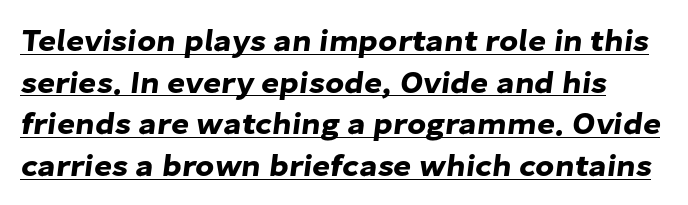
Q: Is the typeface a serif or a sans-serif typeface? A: Sans-serif.
Q: Is the text underlined? A: Yes.
Q: Is the spacing between letters normal or unusually wide? A: Normal.
Q: Is the spacing between lines tight, normal or loose? A: Normal.
Q: Width (condensed, normal, or wide)? A: Normal.
Q: Stroke contrast? A: Low.
Q: x-height? A: Medium.
Q: Monospaced? A: No.
